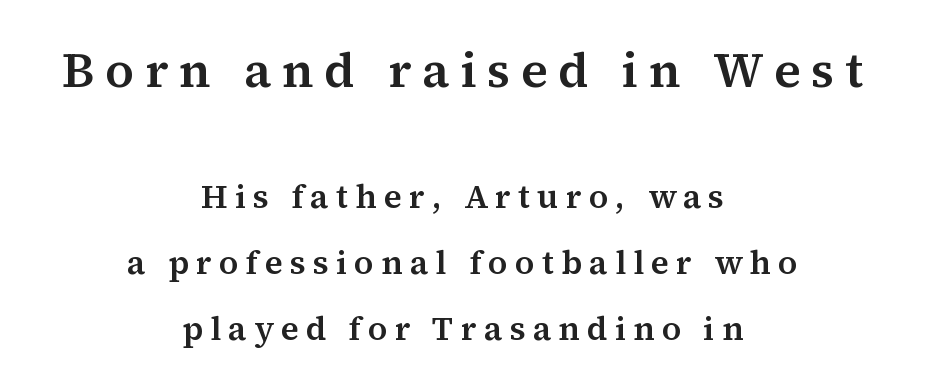
The image shows 49 px serif type, upright; set centered, loose line spacing (2.0x), unusually wide letter spacing (+0.22 em), not underlined; the first (top) block is 1.48x larger; medium stroke contrast and a medium x-height.
